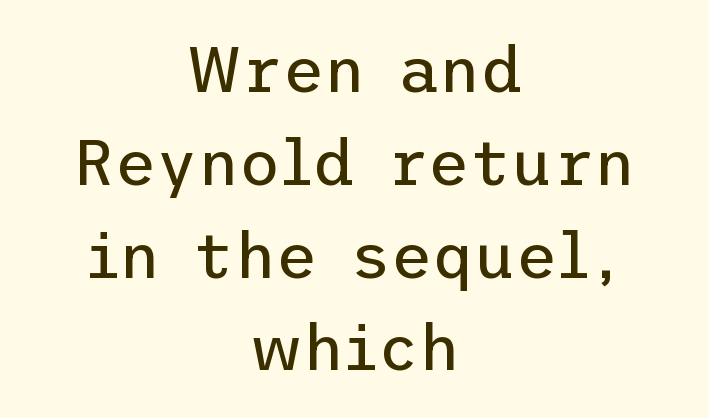
The image shows 64 px regular-weight sans-serif type, upright; set centered, normal line spacing (1.45x), normal letter spacing, not underlined; low stroke contrast and a medium x-height.
